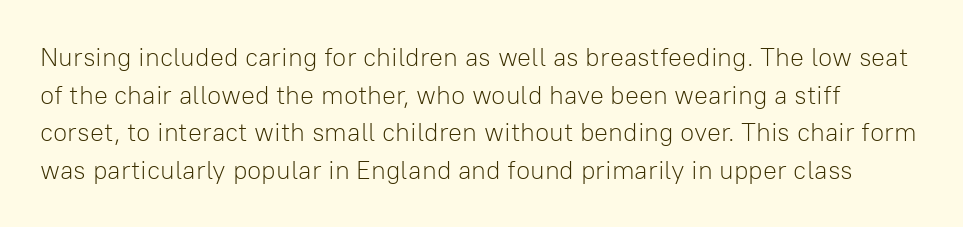
{"italic": "no", "bold": "no", "underline": "no", "line_spacing": "normal", "line_spacing_ratio": 1.45, "letter_spacing": "normal", "letter_spacing_em": 0.0, "glyph_px": 26}
